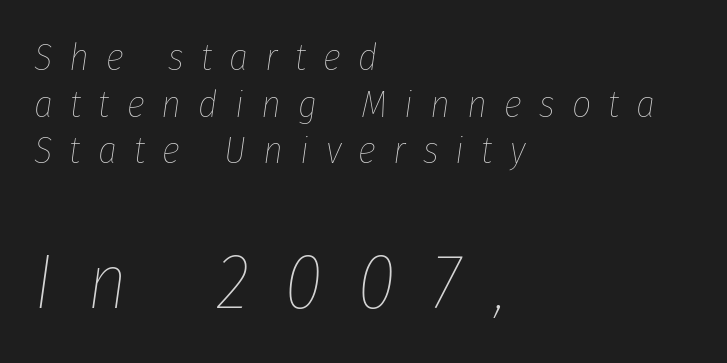
The image shows 77 px thin, condensed type, italic (leaning right); set left-aligned, line spacing 1.23x, unusually wide letter spacing (+0.45 em), not underlined; the second (bottom) block is 2.03x larger; low stroke contrast and a medium x-height.
